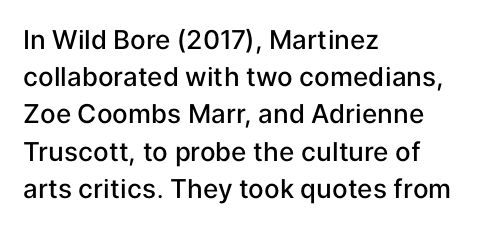
Q: Is the text bold? A: Semi-bold.
Q: Is the text italic (slanted)? A: No, it is upright.
Q: Is the text underlined? A: No.
Q: How is the paragraph aligned? A: Left-aligned.
Q: Is the spacing between letters normal or unusually wide? A: Normal.
Q: Is the spacing between lines tight, normal or loose? A: Normal.
